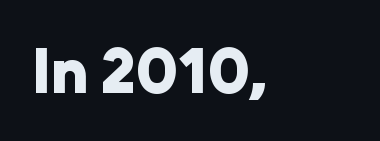
Each letter keeps its own natural width here, so spacing adapts to shape. Casual observation: everything's shoved over to the left. Each letter's strokes conclude bluntly, with no projecting serifs. Honestly, there is no underline to notice here at all. Characters follow at the spacing the type designer built in.
